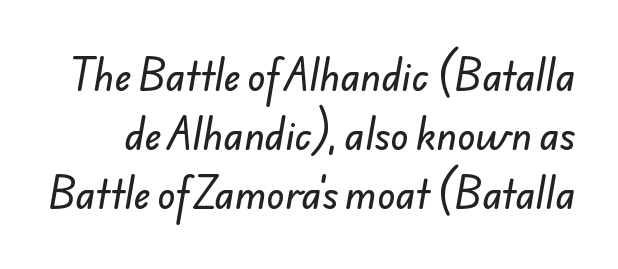
Q: Is the typeface a serif or a sans-serif typeface? A: Sans-serif.
Q: Is the text underlined? A: No.
Q: Is the spacing between letters normal or unusually wide? A: Normal.
Q: Is the spacing between lines tight, normal or loose? A: Normal.
Q: Width (condensed, normal, or wide)? A: Normal.
Q: Stroke contrast? A: Low.
Q: x-height? A: Small.
Q: Monospaced? A: No.
